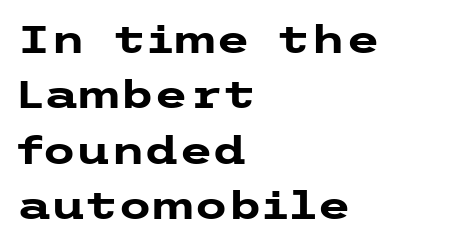
Q: Is the text bold? A: Yes.
Q: Is the text italic (slanted)? A: No, it is upright.
Q: Is the typeface a serif or a sans-serif typeface? A: Sans-serif.
Q: Is the text underlined? A: No.
Q: How is the paragraph aligned? A: Left-aligned.
Q: Is the spacing between letters normal or unusually wide? A: Normal.
Q: Is the spacing between lines tight, normal or loose? A: Normal.
Q: Width (condensed, normal, or wide)? A: Wide.
Q: Stroke contrast? A: Low.
Q: x-height? A: Medium.
